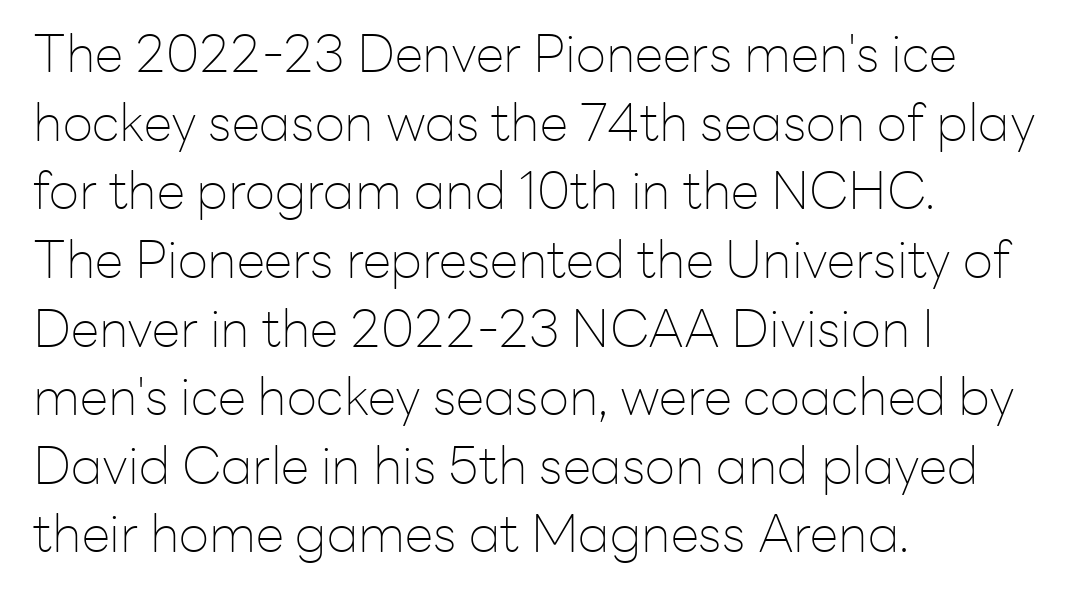
Q: Is the text bold? A: No.
Q: Is the text italic (slanted)? A: No, it is upright.
Q: Is the typeface a serif or a sans-serif typeface? A: Sans-serif.
Q: Is the text underlined? A: No.
Q: How is the paragraph aligned? A: Left-aligned.
Q: Is the spacing between letters normal or unusually wide? A: Normal.
Q: Is the spacing between lines tight, normal or loose? A: Normal.
Q: Width (condensed, normal, or wide)? A: Normal.
Q: Stroke contrast? A: Low.
Q: x-height? A: Medium.
Q: Monospaced? A: No.
